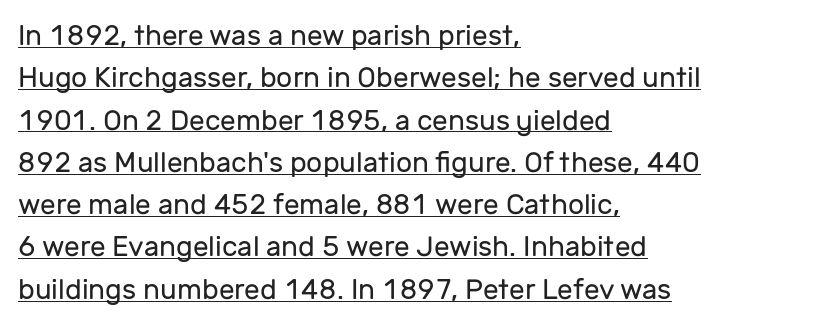
Leading: standard. Compared with a centered layout, this one pins lines to the left instead. The rendered words wear a rule along their underside. The tracking reads as untouched default to a designer's eye.
